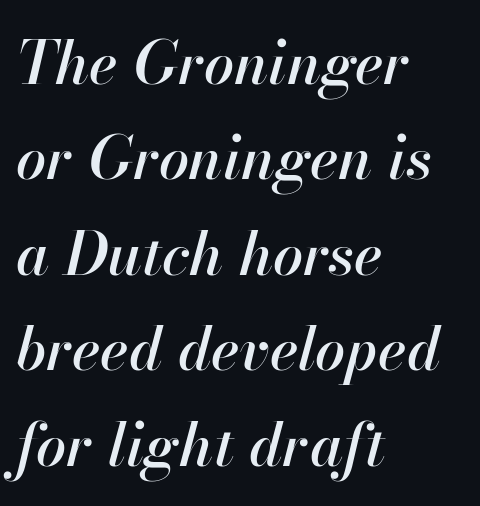
{"italic": "yes", "lean": "right", "slant_degrees": 13, "width": "normal", "stroke_contrast": "high", "x_height": "small", "monospaced": "no", "underline": "no", "align": "left", "line_spacing": "normal", "line_spacing_ratio": 1.59, "letter_spacing": "normal", "letter_spacing_em": 0.0, "glyph_px": 60}
